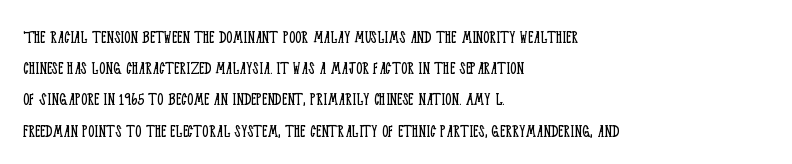
Between one letter and the next there's only the usual sliver of space. Letters rest on an invisible, unmarked baseline. Does the copy run flush right? No — it runs flush left. Nothing heavy about these letters — not bold at all.
